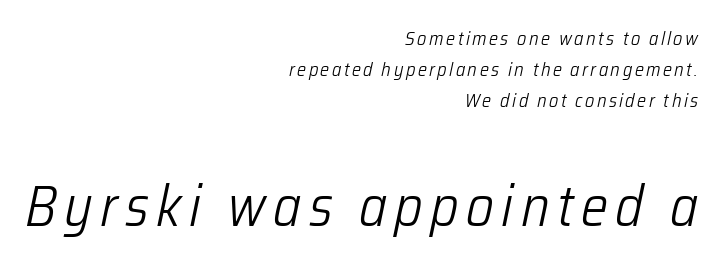
Q: Is the text bold? A: No.
Q: Is the text italic (slanted)? A: Yes, it leans right by about 12 degrees.
Q: Is the text underlined? A: No.
Q: How is the paragraph aligned? A: Right-aligned.
Q: Is the spacing between lines tight, normal or loose? A: Normal.
Q: Which block of text is set in a larger size, the first (top) or the second (bottom)? A: The second (bottom) one.
Q: Width (condensed, normal, or wide)? A: Condensed.
Q: Stroke contrast? A: Low.
Q: x-height? A: Medium.
Q: Monospaced? A: No.
